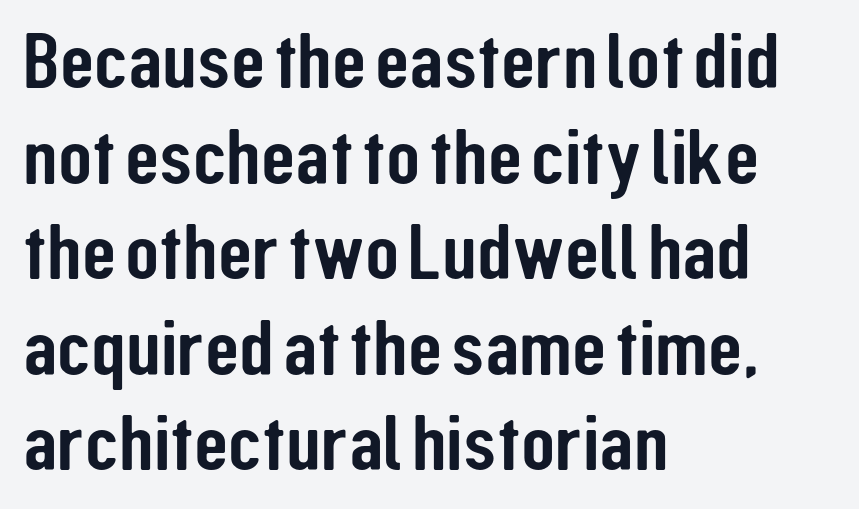
The image shows 79 px condensed sans-serif type, upright; set left-aligned, line spacing 1.21x, normal letter spacing, not underlined; low stroke contrast and a medium x-height.
